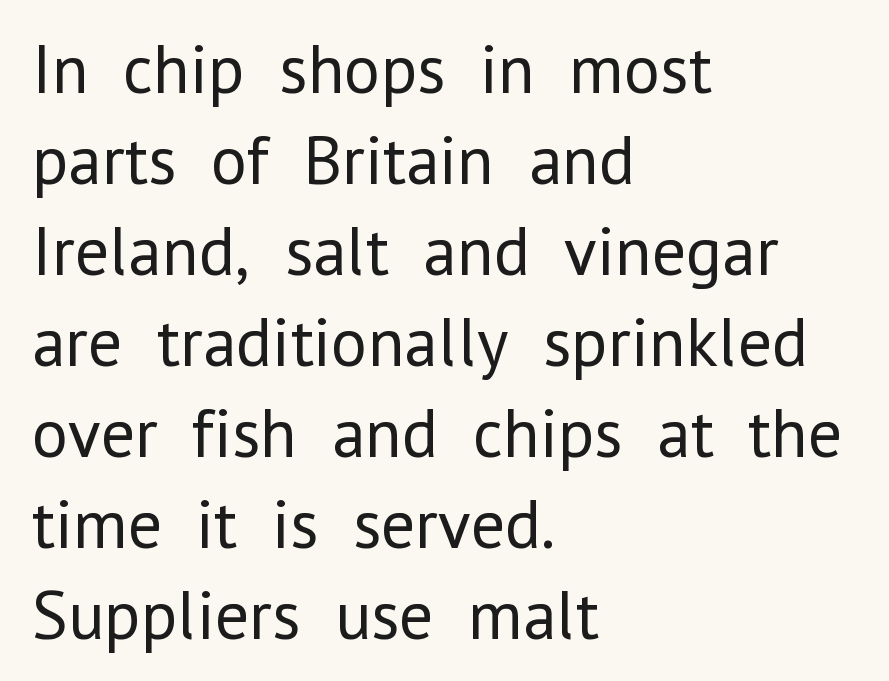
The image shows 69 px regular-weight sans-serif type, upright; set left-aligned, normal line spacing (1.32x), normal letter spacing, not underlined; low stroke contrast and a medium x-height.
